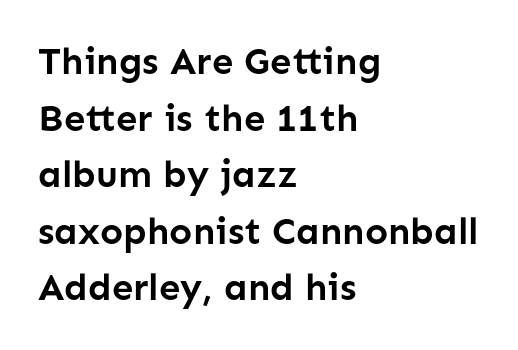
Q: Is the text bold? A: Yes.
Q: Is the text italic (slanted)? A: No, it is upright.
Q: Is the typeface a serif or a sans-serif typeface? A: Sans-serif.
Q: Is the text underlined? A: No.
Q: How is the paragraph aligned? A: Left-aligned.
Q: Is the spacing between letters normal or unusually wide? A: Normal.
Q: Is the spacing between lines tight, normal or loose? A: Normal.
Q: Width (condensed, normal, or wide)? A: Normal.
Q: Stroke contrast? A: Low.
Q: x-height? A: Medium.
Q: Monospaced? A: No.
